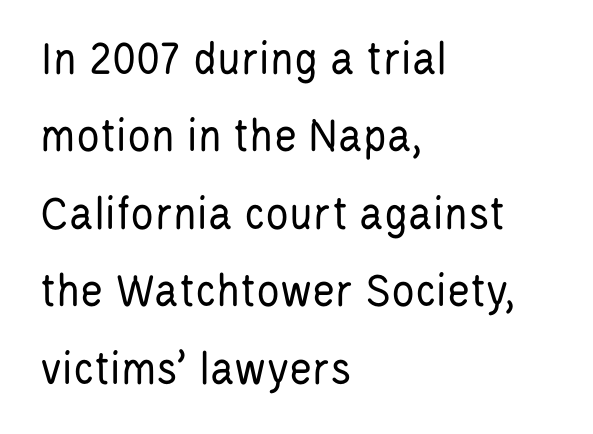
{"serif": "no", "italic": "no", "bold": "no", "weight": "regular", "width": "condensed", "stroke_contrast": "low", "x_height": "large", "monospaced": "no", "underline": "no", "align": "left", "line_spacing": "normal", "line_spacing_ratio": 1.58, "letter_spacing": "normal", "letter_spacing_em": 0.0, "glyph_px": 49}
